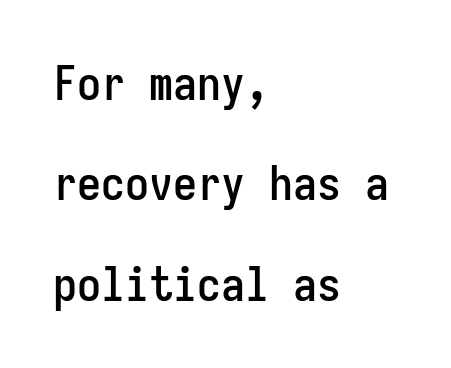
The image shows 48 px condensed sans-serif type, upright, monospaced; set left-aligned, loose line spacing (2.09x), normal letter spacing, not underlined; low stroke contrast and a medium x-height.
